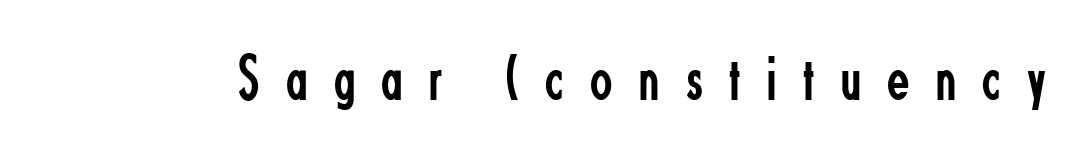
{"serif": "no", "italic": "no", "bold": "no", "weight": "regular", "width": "condensed", "stroke_contrast": "low", "x_height": "small", "monospaced": "no", "underline": "no", "letter_spacing": "wide", "letter_spacing_em": 0.41, "glyph_px": 65}
